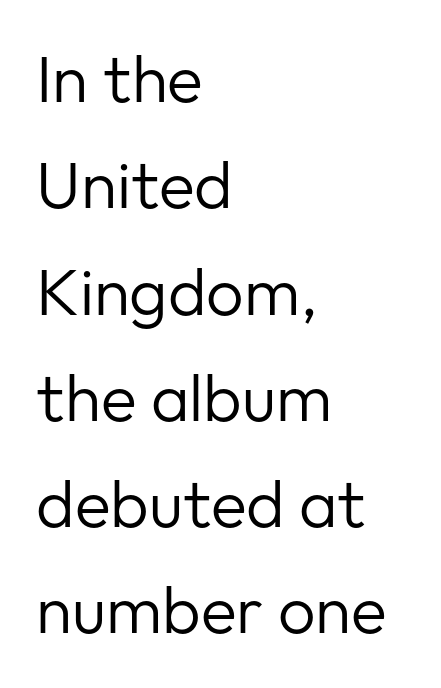
{"serif": "no", "italic": "no", "bold": "no", "weight": "regular", "width": "normal", "stroke_contrast": "low", "x_height": "medium", "monospaced": "no", "underline": "no", "align": "left", "line_spacing": "normal", "line_spacing_ratio": 1.61, "letter_spacing": "normal", "letter_spacing_em": 0.0, "glyph_px": 66}
